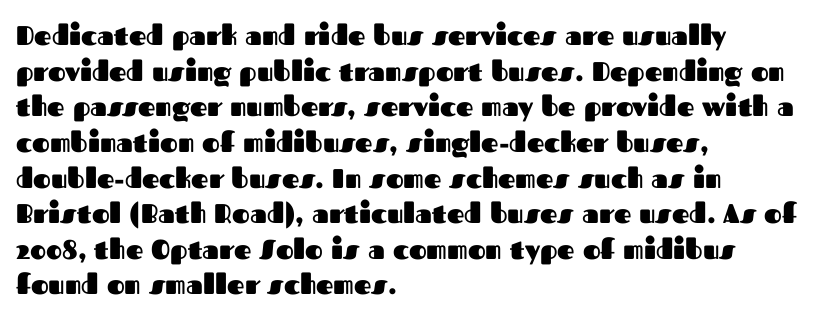
The image shows 27 px bold type, upright; set left-aligned, normal line spacing (1.32x), normal letter spacing, not underlined.
